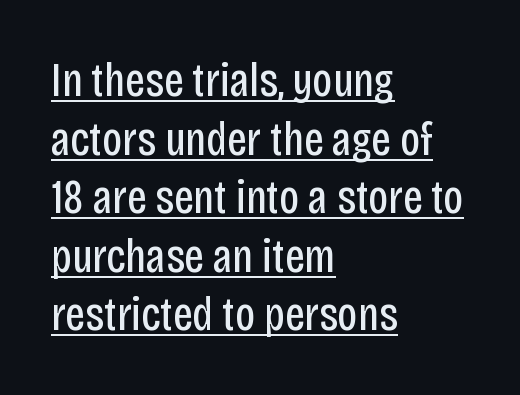
Are there feet on the stems? There aren't — it's a sans. Every word sits above its own underline. Alignment: flush left. Honestly, the letter spacing is just normal — you wouldn't notice it. Here the designer chose a conventional face with non-uniform glyph widths. These glyphs show unthickened strokes, regular width or finer.
